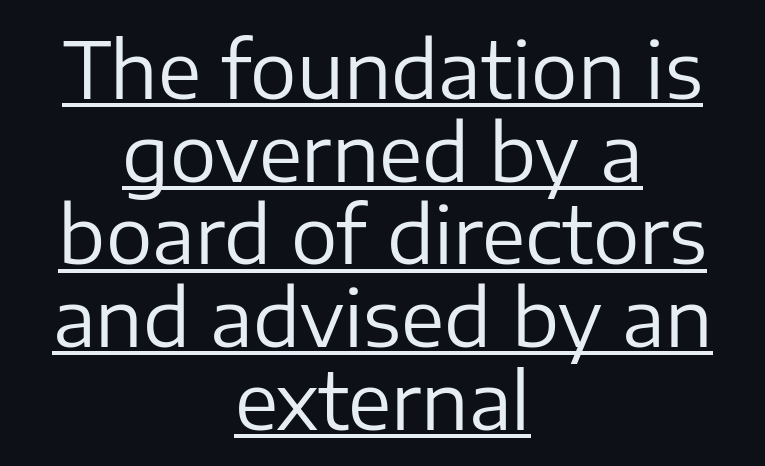
{"serif": "no", "italic": "no", "bold": "no", "weight": "regular", "width": "normal", "stroke_contrast": "low", "x_height": "medium", "monospaced": "no", "underline": "yes", "align": "center", "line_spacing": "tight", "line_spacing_ratio": 1.06, "letter_spacing": "normal", "letter_spacing_em": 0.0, "glyph_px": 78}
